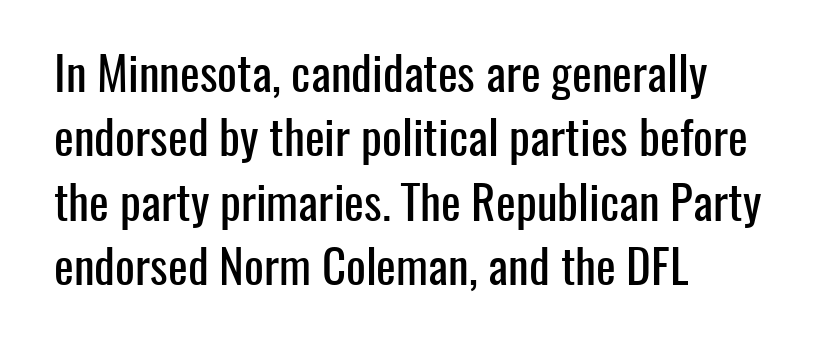
Only glyphs here, with clear space below each row. Is the letter spacing exaggerated? No — it looks like the ordinary default. Proportional: the letters do not fall into vertical columns. In terms of leading, this rendering sits right in the middle. Do the letters lean? They stand straight. These lines stack with their left ends in a neat column.
